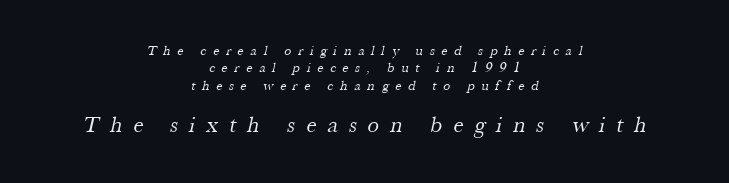
{"bold": "no", "underline": "no", "align": "center", "line_spacing": "normal", "line_spacing_ratio": 1.25, "letter_spacing": "wide", "letter_spacing_em": 0.49, "larger_block": "second", "size_ratio": 1.64, "glyph_px": 23}
